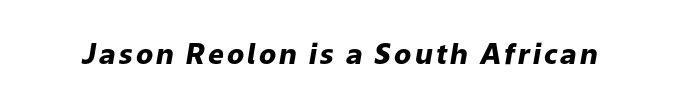
{"italic": "yes", "lean": "right", "slant_degrees": 9, "bold": "yes", "weight": "heavy", "width": "normal", "stroke_contrast": "low", "x_height": "medium", "monospaced": "no", "underline": "no", "glyph_px": 28}
